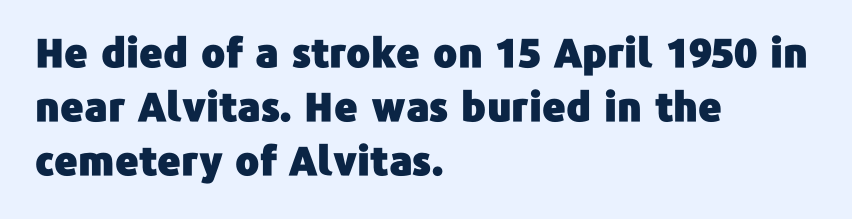
The image shows 40 px sans-serif type, upright; set left-aligned, normal line spacing (1.35x), normal letter spacing, not underlined; low stroke contrast and a medium x-height.
